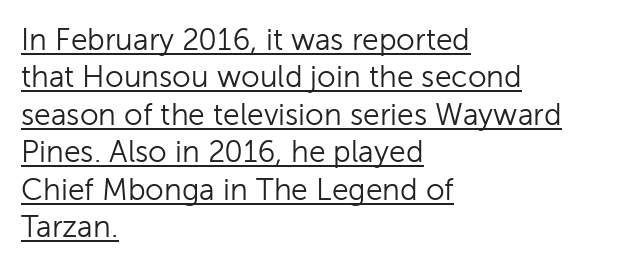
This block has exactly the height ordinary leading produces. Each word holds together tightly as a unit, with standard inter-letter gaps. Designer's note — italics off, roman on. Check the space under the baseline: a stroke is drawn there. Proportional: the letters do not fall into vertical columns.
